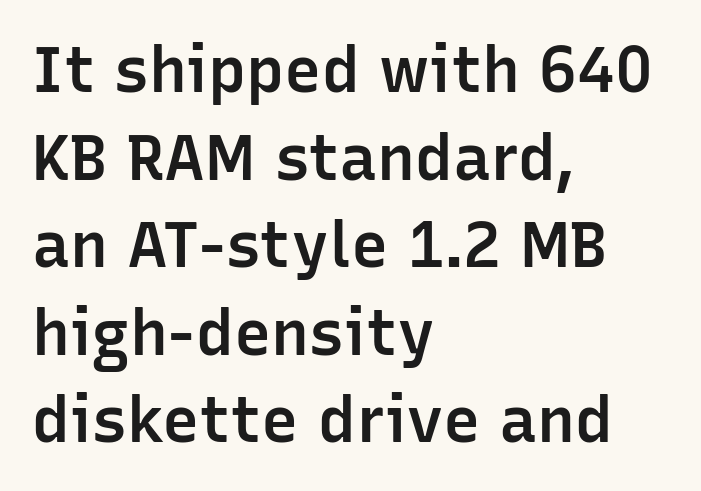
Q: Is the text bold? A: Semi-bold.
Q: Is the text italic (slanted)? A: No, it is upright.
Q: Is the typeface a serif or a sans-serif typeface? A: Sans-serif.
Q: Is the text underlined? A: No.
Q: How is the paragraph aligned? A: Left-aligned.
Q: Is the spacing between letters normal or unusually wide? A: Normal.
Q: Is the spacing between lines tight, normal or loose? A: Normal.
Q: Width (condensed, normal, or wide)? A: Normal.
Q: Stroke contrast? A: Low.
Q: x-height? A: Medium.
Q: Monospaced? A: No.
